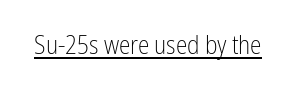
{"italic": "no", "bold": "no", "underline": "yes", "letter_spacing": "normal", "letter_spacing_em": 0.0, "glyph_px": 26}
